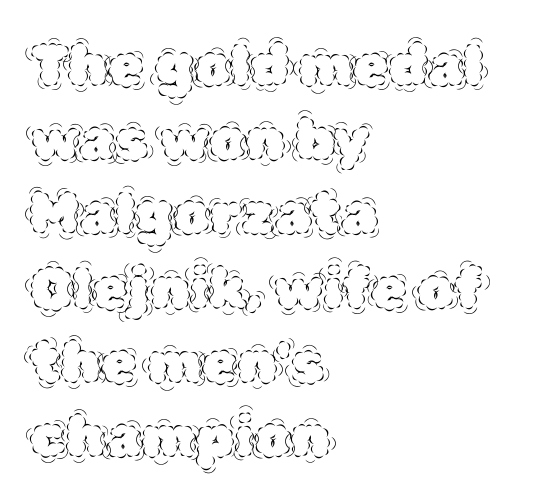
Unlike italic type, these characters show no tilt at all. The setting favours the left margin, as ordinary paragraphs usually do. The leading is moderate, giving the passage an even texture. A typesetter would call this zero additional tracking. Is this a fixed-width face? No — the glyphs have proportional, varying widths.
